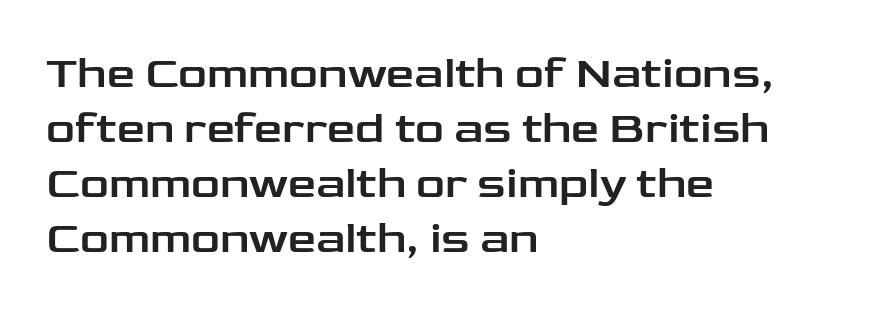
Nope, no serifs anywhere on these letters. Look at the tracking — it's just the regular setting, nothing added. If you drew a line through each stem, it would be perfectly vertical. Think of a printed novel: that variable character pitch is what you see here. The strip under each line holds only bare page. Does the copy run flush right? No — it runs flush left.
